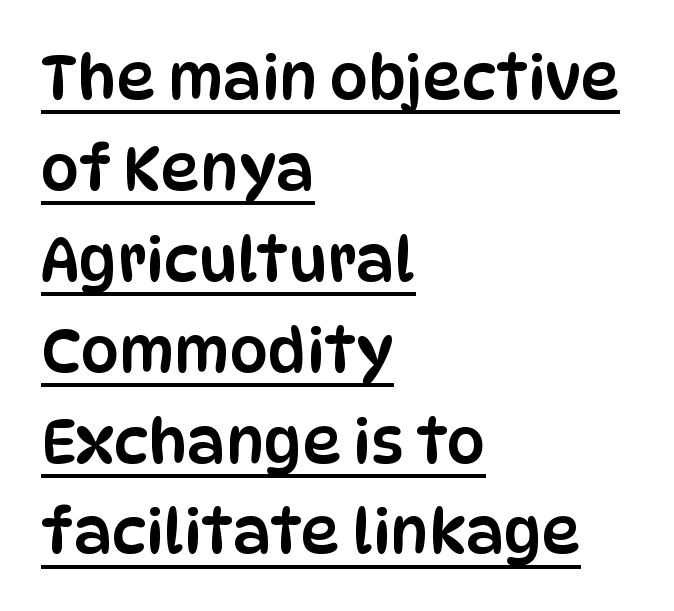
The image shows 61 px condensed sans-serif type, upright; set left-aligned, normal line spacing (1.49x), normal letter spacing, underlined; low stroke contrast and a large x-height.
